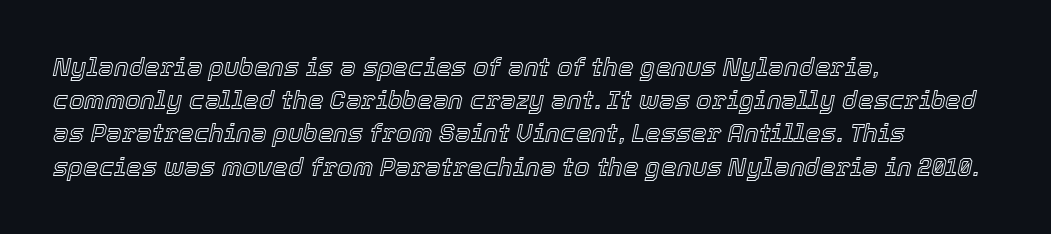
The image shows 25 px text type, italic (leaning right); set left-aligned, normal line spacing (1.33x), normal letter spacing, not underlined.
